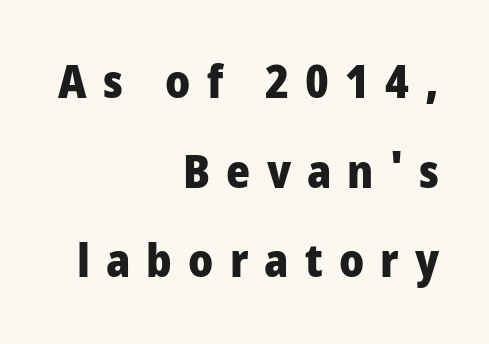
The image shows 46 px heavy, condensed sans-serif type, upright; set right-aligned, loose line spacing (1.95x), unusually wide letter spacing (+0.35 em), not underlined; low stroke contrast and a large x-height.
